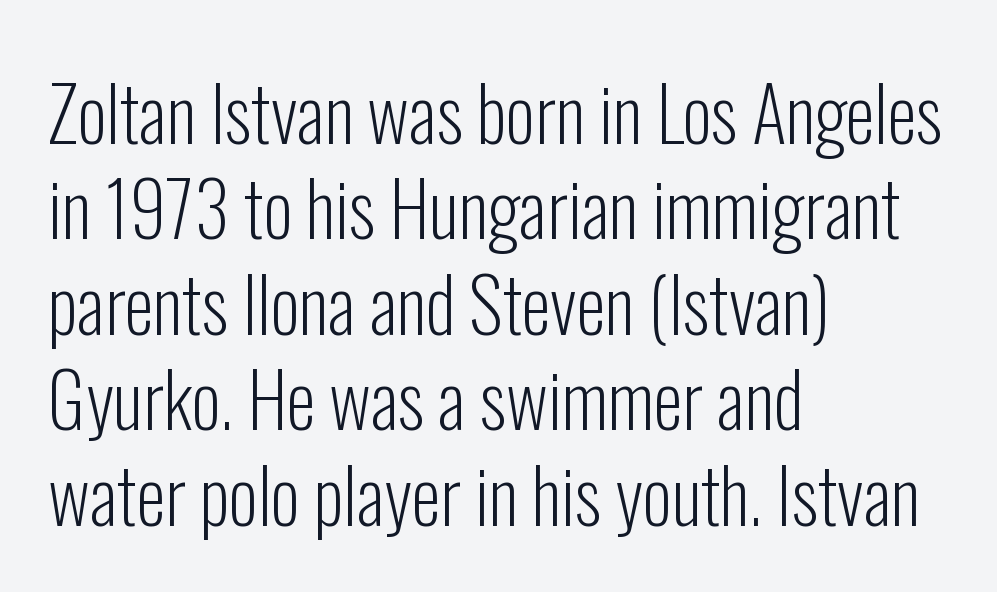
The gaps between neighbouring characters are ordinary and unremarkable. Does the leading feel generous? No, just average. Do the characters align in a grid? No, the font is proportional. The foot of each line stays bare and open.
